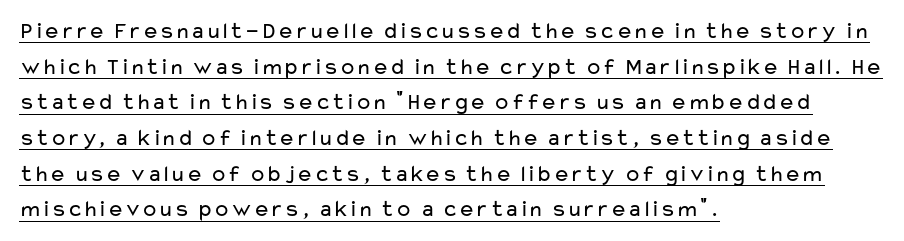
{"italic": "no", "bold": "no", "underline": "yes", "align": "left", "line_spacing": "normal", "line_spacing_ratio": 1.55, "letter_spacing": "normal", "letter_spacing_em": 0.0, "glyph_px": 23}
